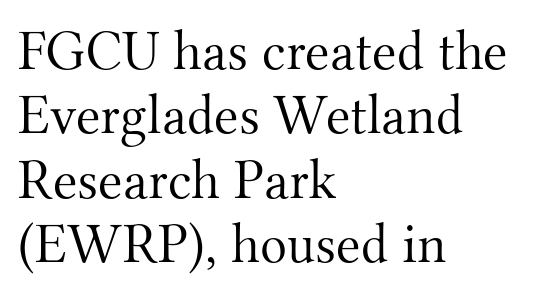
Q: Is the text bold? A: No.
Q: Is the text italic (slanted)? A: No, it is upright.
Q: Is the typeface a serif or a sans-serif typeface? A: Serif.
Q: Is the text underlined? A: No.
Q: How is the paragraph aligned? A: Left-aligned.
Q: Is the spacing between letters normal or unusually wide? A: Normal.
Q: Is the spacing between lines tight, normal or loose? A: Tight.
Q: Width (condensed, normal, or wide)? A: Normal.
Q: Stroke contrast? A: Medium.
Q: x-height? A: Small.
Q: Monospaced? A: No.
